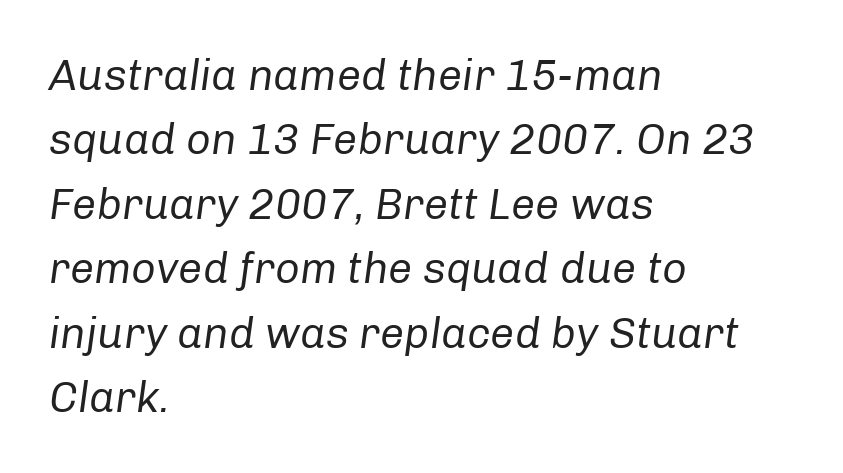
{"italic": "yes", "lean": "right", "slant_degrees": 8, "bold": "no", "weight": "regular", "width": "normal", "stroke_contrast": "low", "x_height": "medium", "monospaced": "no", "underline": "no", "align": "left", "line_spacing": "normal", "line_spacing_ratio": 1.5, "letter_spacing": "normal", "letter_spacing_em": 0.0, "glyph_px": 43}
